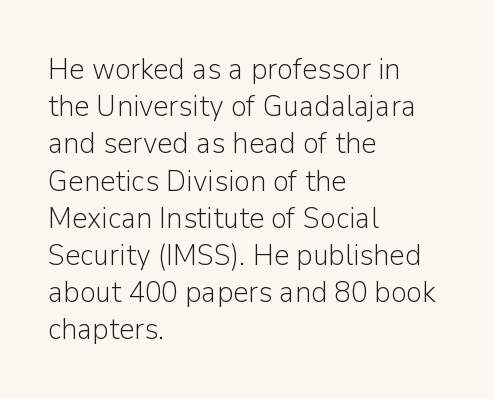
{"serif": "no", "italic": "no", "bold": "no", "weight": "light", "width": "normal", "stroke_contrast": "low", "x_height": "medium", "monospaced": "no", "underline": "no", "align": "left", "line_spacing_ratio": 1.24, "letter_spacing": "normal", "letter_spacing_em": 0.0, "glyph_px": 30}
